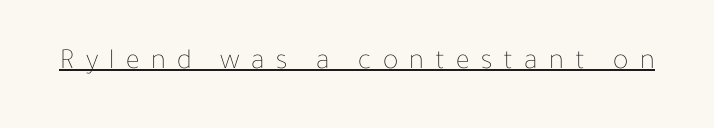
The image shows 29 px thin type, upright; set unusually wide letter spacing (+0.39 em), underlined; low stroke contrast and a medium x-height.
